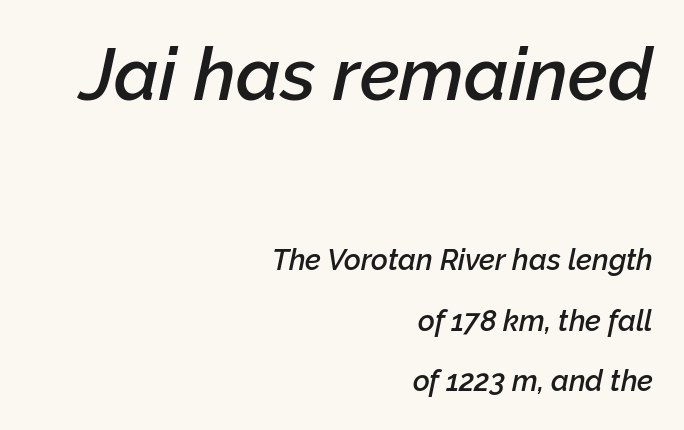
The letters advance in unequal steps, a hallmark of proportional type. Observe the ordinary spacing: letters are neighbours, not strangers. Each new line begins a long way beneath the previous one. Bigger letters appear in the top chunk; the bottom chunk is reduced. The font is running at a semibold setting, under full bold. Is the type slanted? Yes — the strokes lean at a clear angle.
